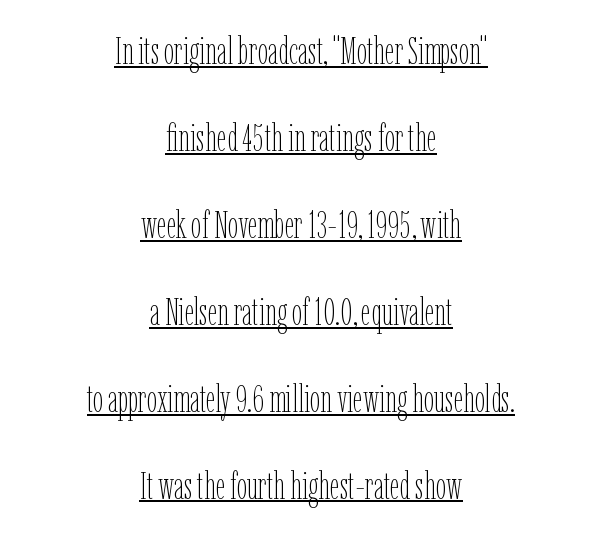
{"italic": "no", "bold": "no", "weight": "thin", "width": "condensed", "stroke_contrast": "low", "x_height": "medium", "monospaced": "no", "underline": "yes", "align": "center", "line_spacing": "loose", "line_spacing_ratio": 2.35, "letter_spacing": "normal", "letter_spacing_em": 0.0, "glyph_px": 37}
